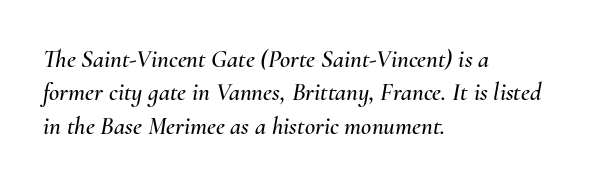
The image shows 25 px text type, italic (leaning right); set left-aligned, normal line spacing (1.34x), normal letter spacing, not underlined.
